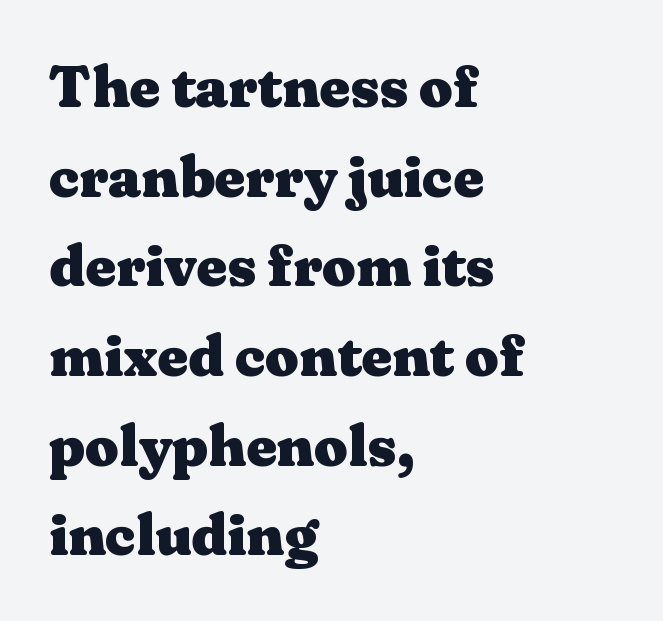
The image shows 59 px heavy, wide serif type, upright; set left-aligned, normal line spacing (1.52x), normal letter spacing, not underlined; medium stroke contrast and a medium x-height.
